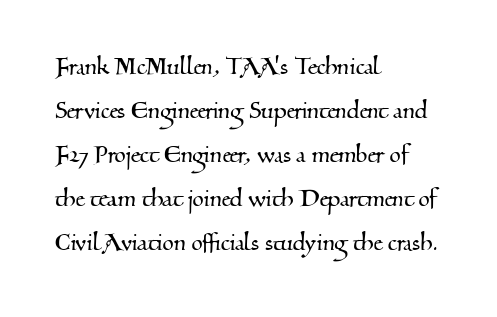
The image shows 29 px serif type; set left-aligned, normal line spacing (1.52x), normal letter spacing, not underlined; medium stroke contrast and a small x-height.
